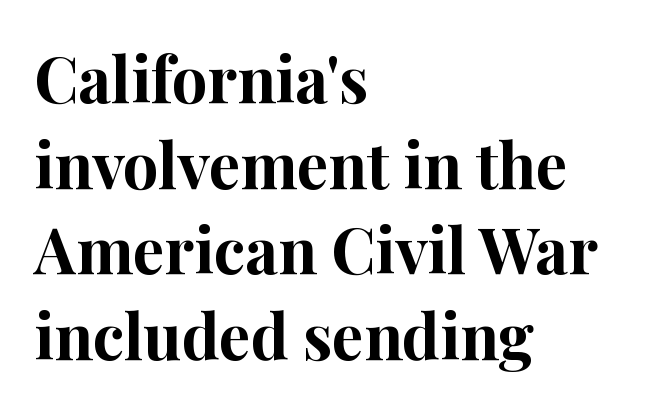
The string is rendered with underlining switched off. Heft: maximum for text — a bold. Caption: multi-line text, flush left, ragged right. The passage shown is typed in a proportional face where columns would drift. This is serif lettering, the kind often seen in printed books.
